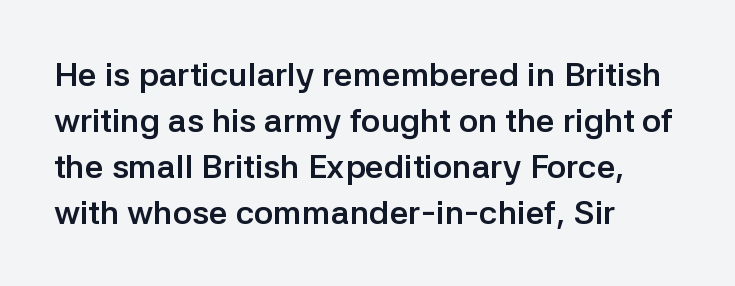
{"serif": "no", "italic": "no", "bold": "yes", "weight": "semibold", "width": "normal", "stroke_contrast": "low", "x_height": "medium", "monospaced": "no", "underline": "no", "align": "left", "line_spacing": "normal", "line_spacing_ratio": 1.39, "letter_spacing": "normal", "letter_spacing_em": 0.0, "glyph_px": 33}
